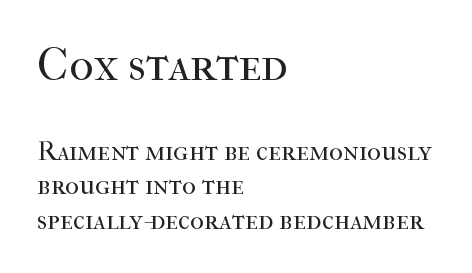
Q: Is the text bold? A: No.
Q: Is the text italic (slanted)? A: No, it is upright.
Q: Is the typeface a serif or a sans-serif typeface? A: Serif.
Q: Is the text underlined? A: No.
Q: How is the paragraph aligned? A: Left-aligned.
Q: Is the spacing between letters normal or unusually wide? A: Normal.
Q: Is the spacing between lines tight, normal or loose? A: Normal.
Q: Which block of text is set in a larger size, the first (top) or the second (bottom)? A: The first (top) one.
Q: Width (condensed, normal, or wide)? A: Normal.
Q: Stroke contrast? A: High.
Q: x-height? A: Medium.
Q: Monospaced? A: No.
